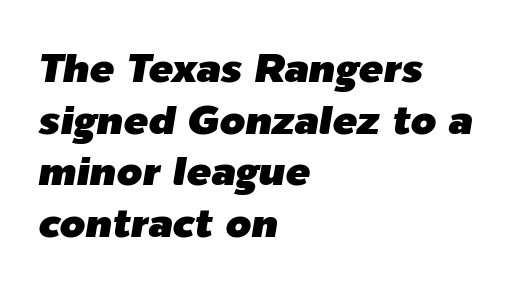
Q: Is the text italic (slanted)? A: Yes, it leans right by about 9 degrees.
Q: Is the text underlined? A: No.
Q: How is the paragraph aligned? A: Left-aligned.
Q: Is the spacing between letters normal or unusually wide? A: Normal.
Q: Is the spacing between lines tight, normal or loose? A: Normal.
Q: Width (condensed, normal, or wide)? A: Normal.
Q: Stroke contrast? A: Low.
Q: x-height? A: Medium.
Q: Monospaced? A: No.
